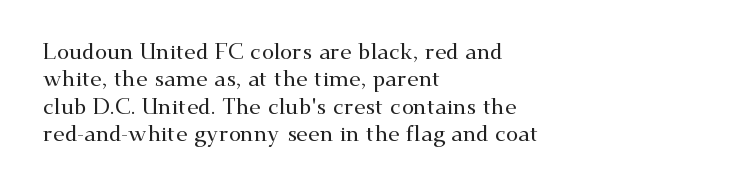
The image shows 22 px text type, upright; set left-aligned, normal line spacing (1.25x), normal letter spacing, not underlined.
